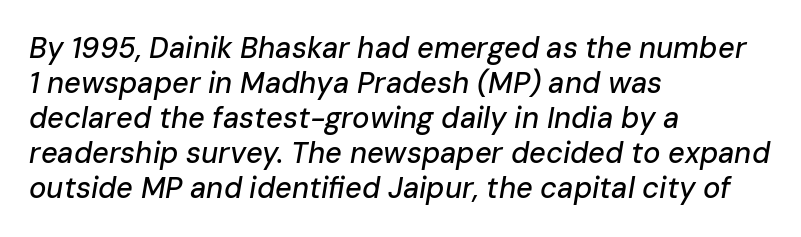
Varying glyph widths throughout — classic text-font behaviour. These lines keep a tight, regular rhythm from letter to letter. If you drew a ruler down the left edge, every line would touch it. Notice how the stems are inclined rather than vertical — that's the hallmark of italics. The space beneath each line is pristine and unruled.
